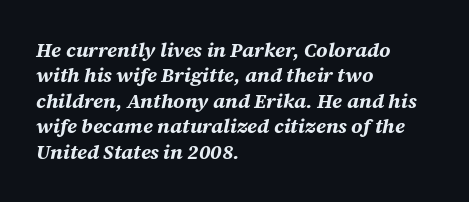
Words appear dense and cohesive because spacing is normal. Caption: bold face, heavy strokes. Quick note: italic. The passage is arranged the way most books set body copy — flush left. Leading matches the norm, producing a regular column.
